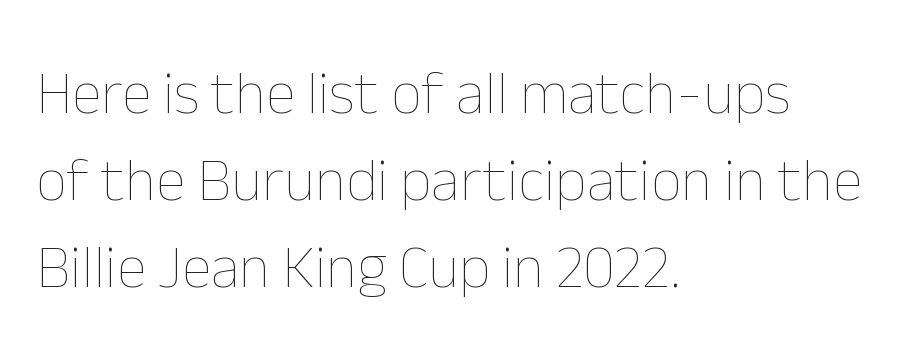
{"italic": "no", "bold": "no", "weight": "thin", "width": "normal", "stroke_contrast": "low", "x_height": "medium", "monospaced": "no", "underline": "no", "align": "left", "line_spacing": "normal", "line_spacing_ratio": 1.43, "letter_spacing": "normal", "letter_spacing_em": 0.0, "glyph_px": 61}
